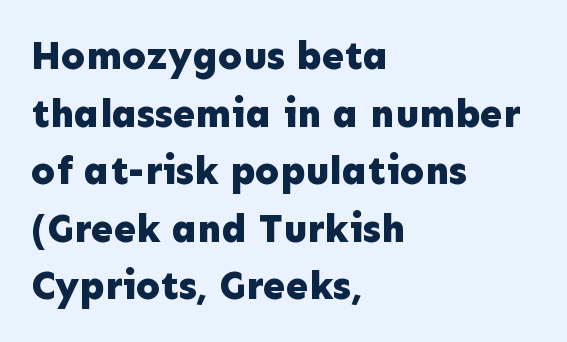
{"serif": "no", "italic": "no", "bold": "yes", "weight": "bold", "width": "normal", "stroke_contrast": "low", "x_height": "medium", "monospaced": "no", "underline": "no", "align": "left", "line_spacing": "normal", "line_spacing_ratio": 1.44, "letter_spacing": "normal", "letter_spacing_em": 0.0, "glyph_px": 40}
